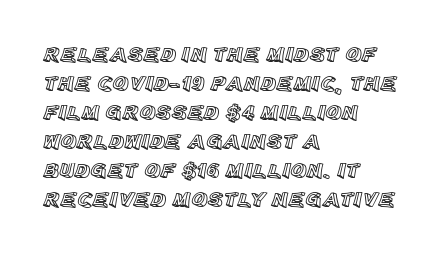
{"underline": "no", "align": "left", "line_spacing": "normal", "line_spacing_ratio": 1.32, "letter_spacing": "normal", "letter_spacing_em": 0.0, "glyph_px": 22}
